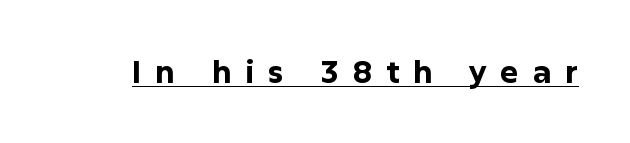
These lines are rendered in a variable-pitch font. These words are printed bold, with thick strokes throughout. Someone cranked the tracking dial way up on this one. Beneath each row of characters lies a ruled line. The axis of the letterforms is exactly vertical. A typesetter would label this face a sans.
